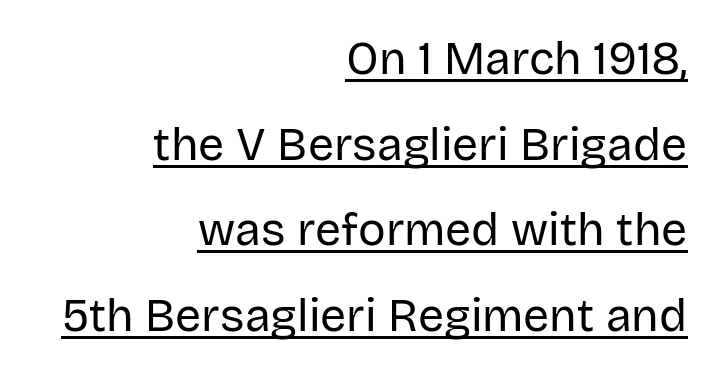
The image shows 46 px regular-weight sans-serif type, upright; set right-aligned, line spacing 1.86x, normal letter spacing, underlined; low stroke contrast and a large x-height.
